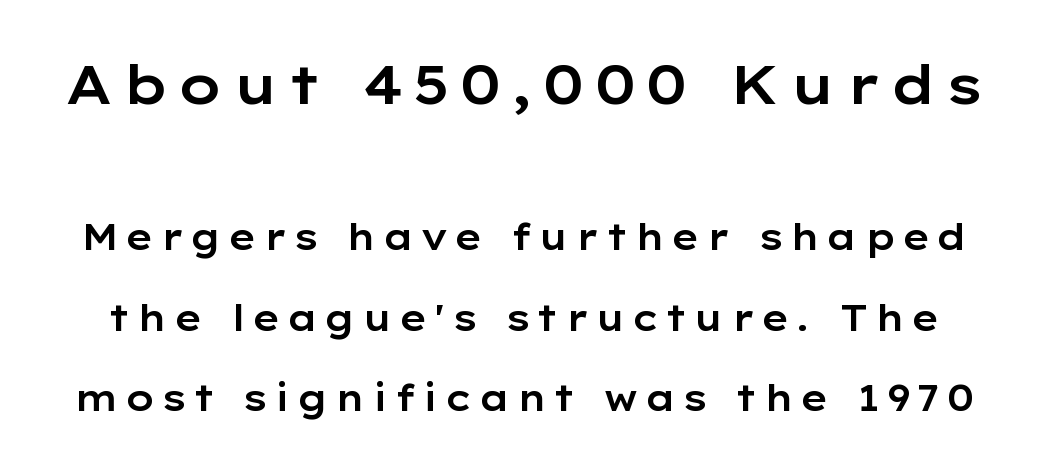
The designer dialed line spacing up above the default. Descender tails drop into unmarked territory. Stroke terminals: plain, sans-serif. Here the designer chose a conventional face with non-uniform glyph widths. Size hierarchy here favors the leading block over the trailing one. Characters remain perfectly vertical along every line.
